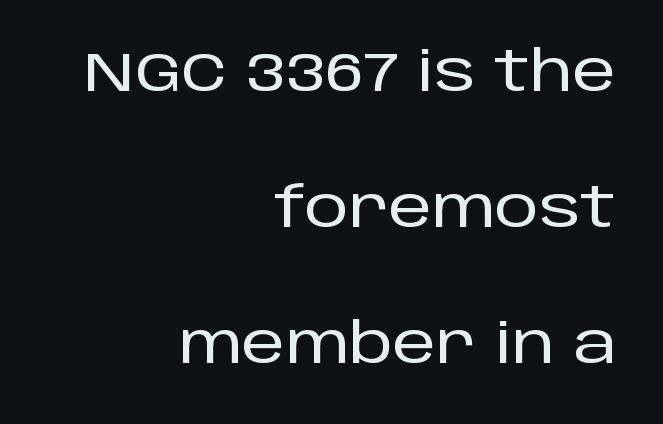
Q: Is the text italic (slanted)? A: No, it is upright.
Q: Is the typeface a serif or a sans-serif typeface? A: Sans-serif.
Q: Is the text underlined? A: No.
Q: How is the paragraph aligned? A: Right-aligned.
Q: Is the spacing between letters normal or unusually wide? A: Normal.
Q: Is the spacing between lines tight, normal or loose? A: Loose.
Q: Width (condensed, normal, or wide)? A: Normal.
Q: Stroke contrast? A: Low.
Q: x-height? A: Large.
Q: Monospaced? A: No.
